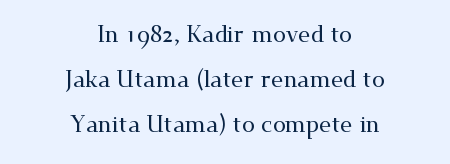
The image shows 23 px text type, upright; set centered, loose line spacing (1.95x), normal letter spacing, not underlined.
